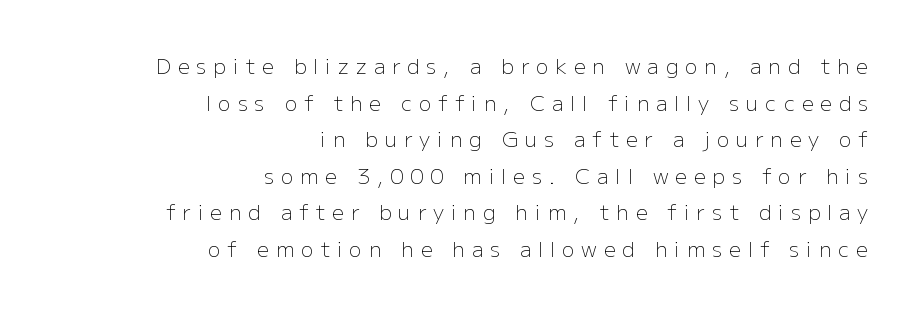
{"italic": "no", "bold": "no", "underline": "no", "align": "right", "line_spacing_ratio": 1.74, "letter_spacing": "wide", "letter_spacing_em": 0.33, "glyph_px": 21}
